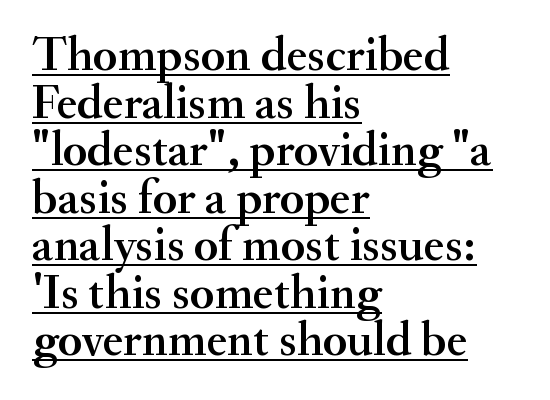
Is this a fixed-width face? No — the glyphs have proportional, varying widths. A classic flush-left, rag-right setting is used for this passage. Type style note: has serifs. These characters rest on top of a visible drawn line. The horizontal fit of the characters is conventional and even.
